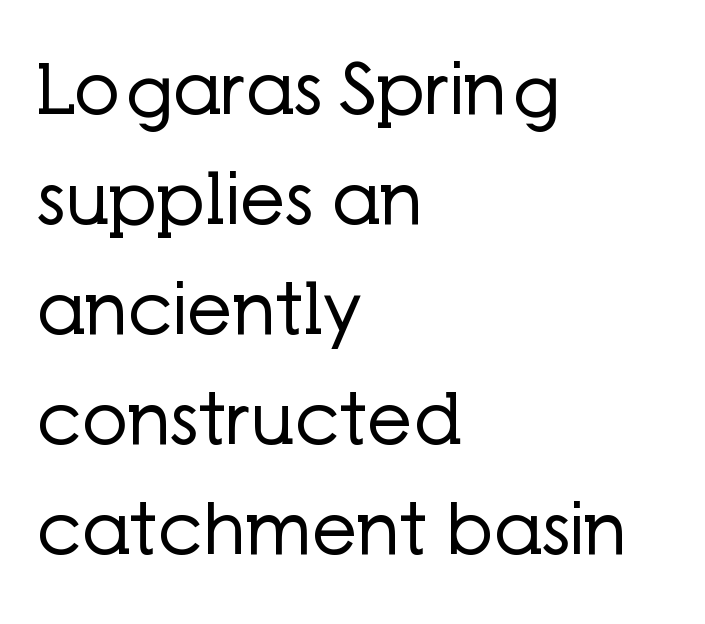
{"serif": "no", "italic": "no", "bold": "no", "weight": "regular", "width": "normal", "stroke_contrast": "low", "x_height": "medium", "monospaced": "no", "underline": "no", "align": "left", "line_spacing": "normal", "line_spacing_ratio": 1.55, "letter_spacing": "normal", "letter_spacing_em": 0.0, "glyph_px": 71}
